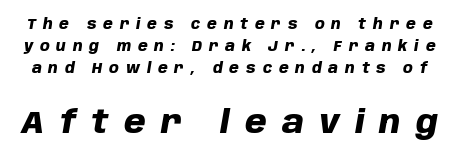
The image shows 31 px heavy type, italic (leaning right); set normal line spacing (1.57x), unusually wide letter spacing (+0.49 em), not underlined; the second (bottom) block is 2.21x larger; low stroke contrast and a large x-height.
